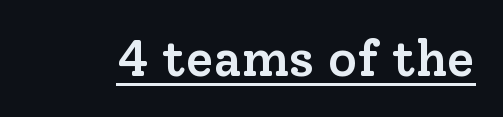
The image shows 50 px semibold serif type, upright; set normal letter spacing, underlined; low stroke contrast and a medium x-height.
